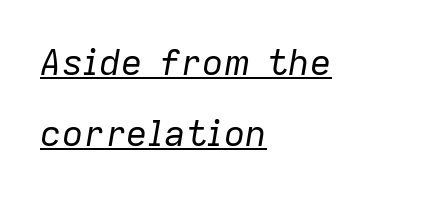
{"italic": "yes", "lean": "right", "slant_degrees": 9, "bold": "no", "weight": "regular", "width": "normal", "stroke_contrast": "low", "x_height": "medium", "monospaced": "no", "underline": "yes", "align": "left", "line_spacing": "loose", "line_spacing_ratio": 1.98, "letter_spacing": "normal", "letter_spacing_em": 0.0, "glyph_px": 36}
